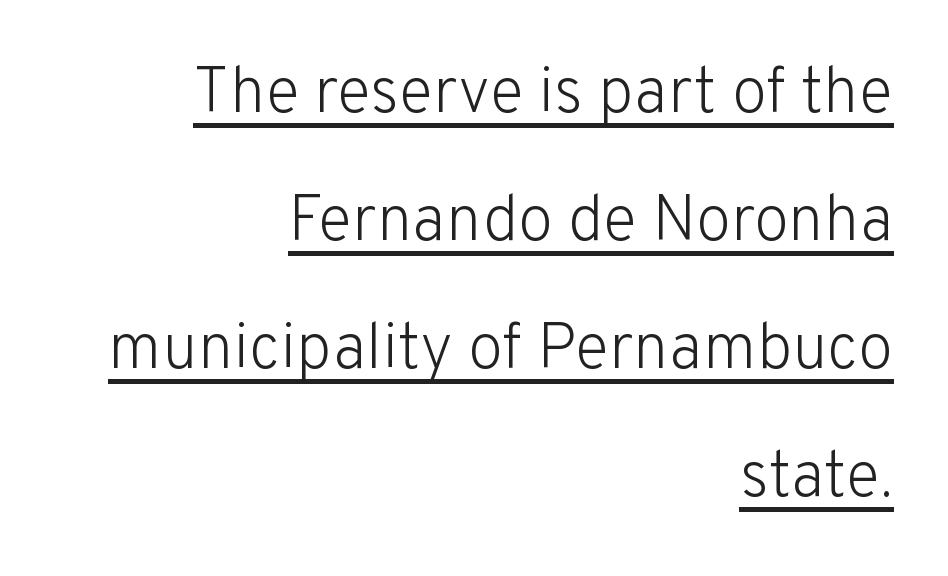
The image shows 64 px light sans-serif type, upright; set right-aligned, loose line spacing (2.0x), normal letter spacing, underlined; low stroke contrast and a medium x-height.
